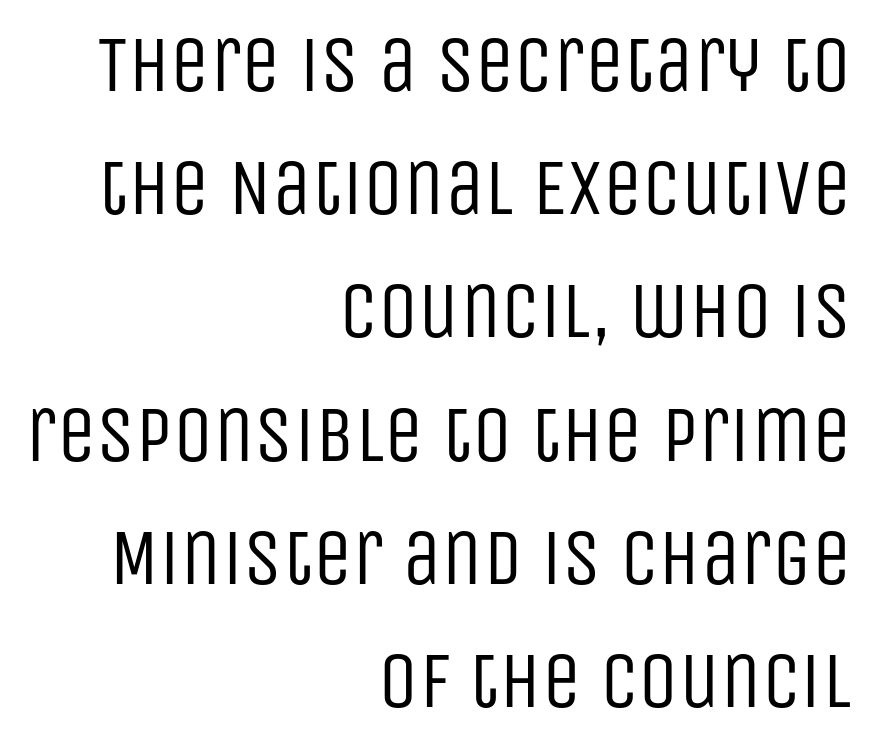
The image shows 79 px regular-weight, condensed sans-serif type, upright; set right-aligned, normal line spacing (1.56x), normal letter spacing, not underlined; low stroke contrast and a large x-height.
